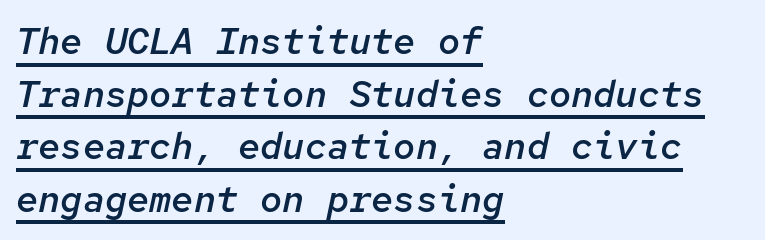
Spacing verdict: monospaced, one width for all characters. Caption: standard tracking, unaltered. This is oblique type, the kind used for emphasis or titles. The glyphs are accompanied by a horizontal stroke just below them. The ragged edge is on the right, which tells us the setting is flush left. Summary of vertical rhythm: regular, with standard interline spacing.
